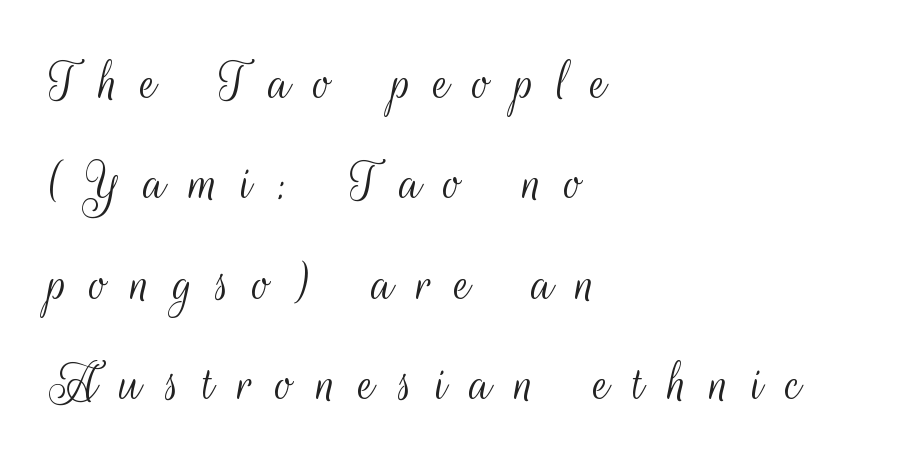
Note the varied advance widths — an 'i' is clearly narrower than an 'm'. Short note: letters widely spaced. The face looks like a standard text weight, possibly lighter. The passage shown is typeset with a sans-serif family.
